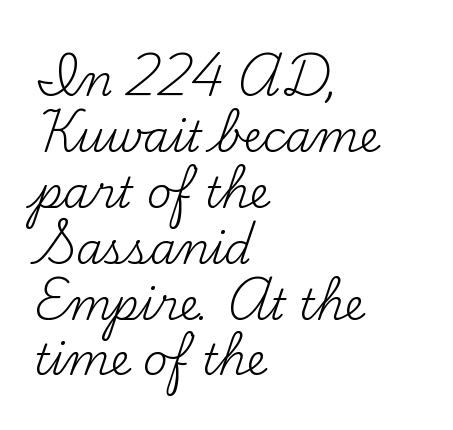
The image shows 43 px regular-weight serif type; set left-aligned, normal line spacing (1.3x), normal letter spacing, not underlined; medium stroke contrast and a small x-height.
